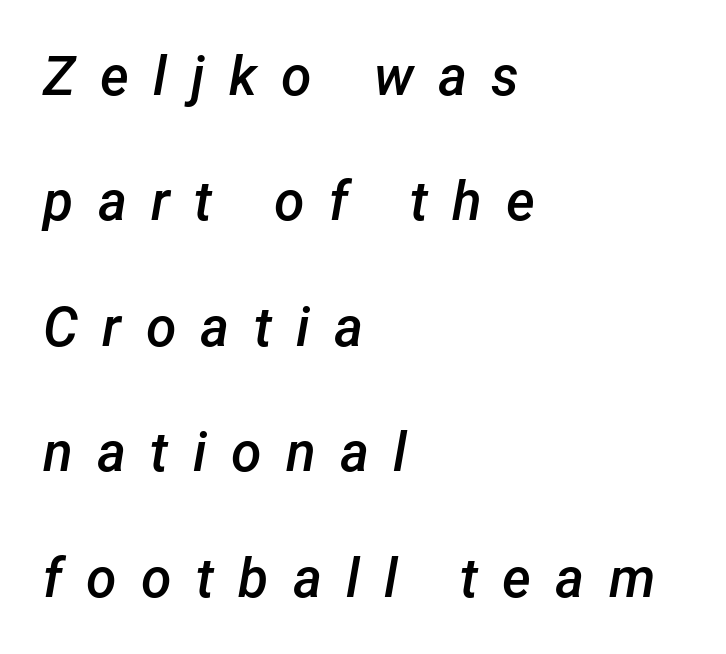
The image shows 55 px semibold type, italic (leaning right); set left-aligned, loose line spacing (2.28x), unusually wide letter spacing (+0.44 em), not underlined; low stroke contrast and a medium x-height.
